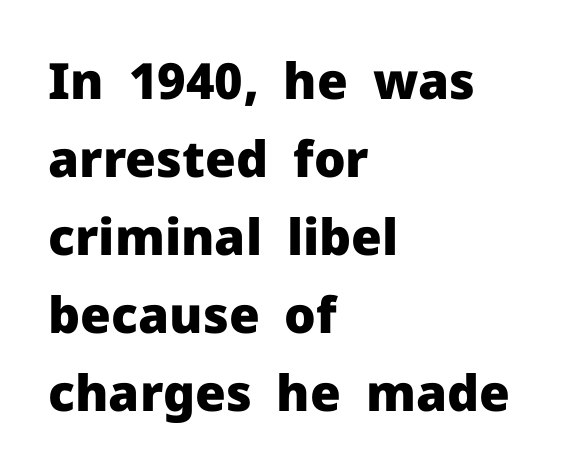
{"serif": "no", "italic": "no", "bold": "yes", "weight": "heavy", "width": "normal", "stroke_contrast": "low", "x_height": "medium", "monospaced": "no", "underline": "no", "align": "left", "line_spacing": "normal", "line_spacing_ratio": 1.56, "letter_spacing": "normal", "letter_spacing_em": 0.0, "glyph_px": 50}
